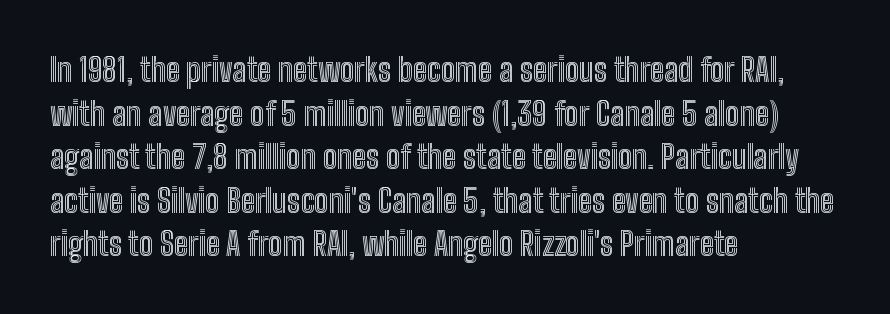
The image shows 32 px condensed type, upright; set left-aligned, normal line spacing (1.36x), normal letter spacing, not underlined; a medium x-height.
